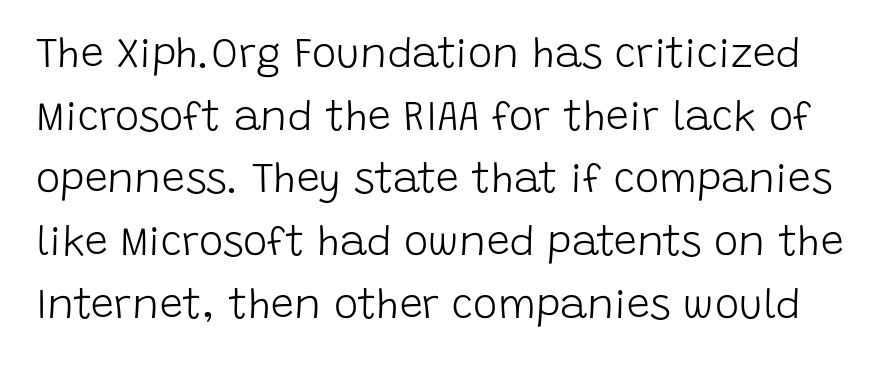
Varying glyph widths throughout — classic text-font behaviour. The font's upright variant was chosen for this text. Stems and bowls with no extra thickness — not bold. Default kerning and tracking; the words read as compact shapes.
